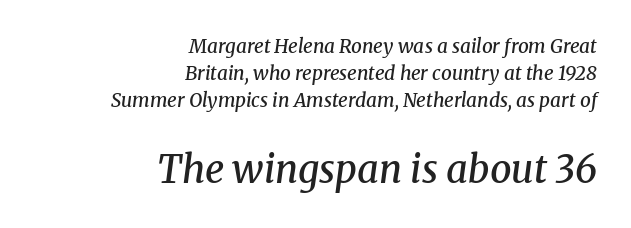
Normally led — the rows are evenly, conventionally spaced. Slanted lettering throughout. In CSS terms this would be text-align: right. Classification — serif. Short note: letters normally spaced. Descenders hang freely into open space.
